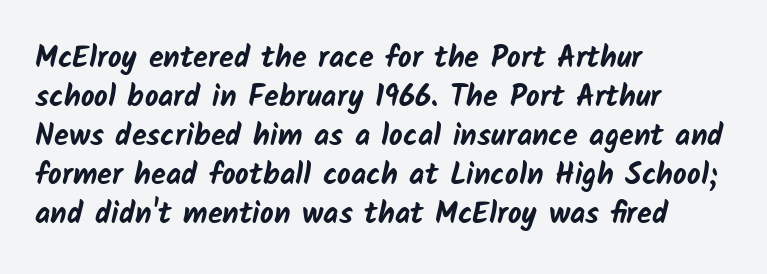
{"serif": "no", "bold": "yes", "weight": "bold", "width": "normal", "stroke_contrast": "low", "x_height": "medium", "monospaced": "no", "underline": "no", "align": "left", "line_spacing": "normal", "line_spacing_ratio": 1.3, "letter_spacing": "normal", "letter_spacing_em": 0.0, "glyph_px": 30}
